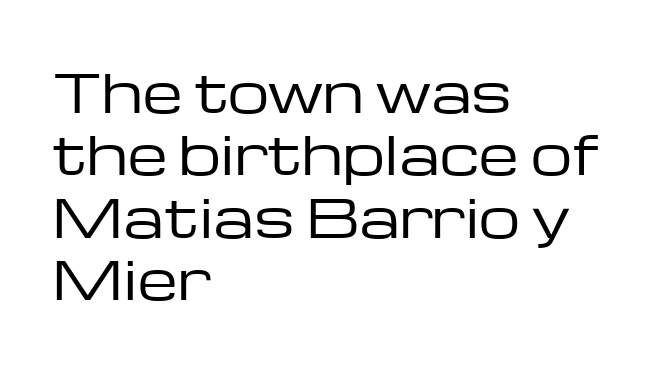
Q: Is the text bold? A: No.
Q: Is the text italic (slanted)? A: No, it is upright.
Q: Is the typeface a serif or a sans-serif typeface? A: Sans-serif.
Q: Is the text underlined? A: No.
Q: How is the paragraph aligned? A: Left-aligned.
Q: Is the spacing between letters normal or unusually wide? A: Normal.
Q: Width (condensed, normal, or wide)? A: Wide.
Q: Stroke contrast? A: Low.
Q: x-height? A: Medium.
Q: Monospaced? A: No.
